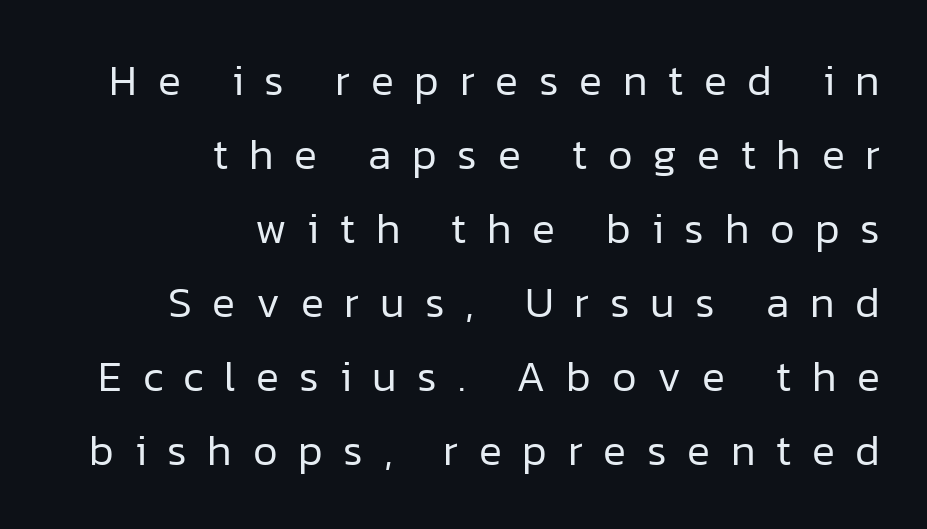
Italic? Not at all — the glyphs are vertical. Unlike a traditional serif, this face leaves its strokes unadorned. Just letters on the line, the space beneath them empty. Horizontal alignment here is rightward, an uncommon choice for prose.
